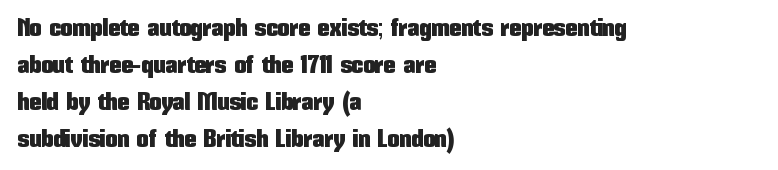
The image shows 24 px text type, upright; set left-aligned, normal line spacing (1.54x), normal letter spacing, not underlined.
